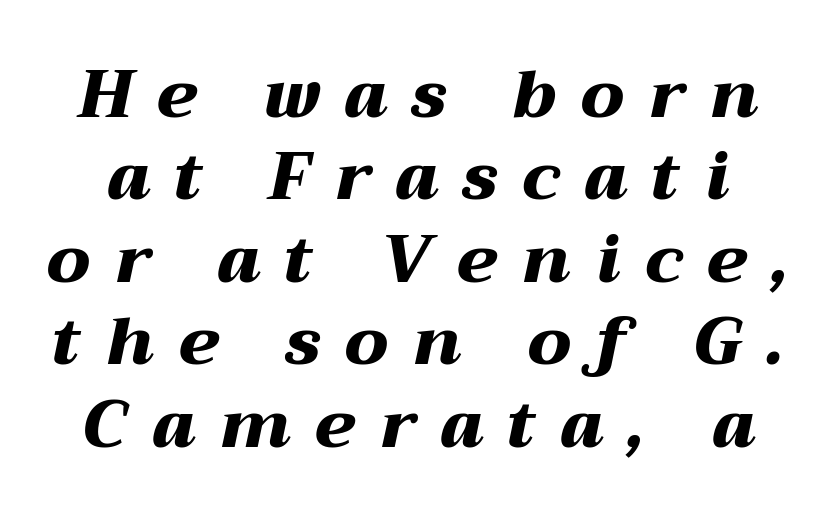
The image shows 67 px heavy, wide type, italic (leaning right); set line spacing 1.23x, unusually wide letter spacing (+0.37 em), not underlined; medium stroke contrast and a medium x-height.
